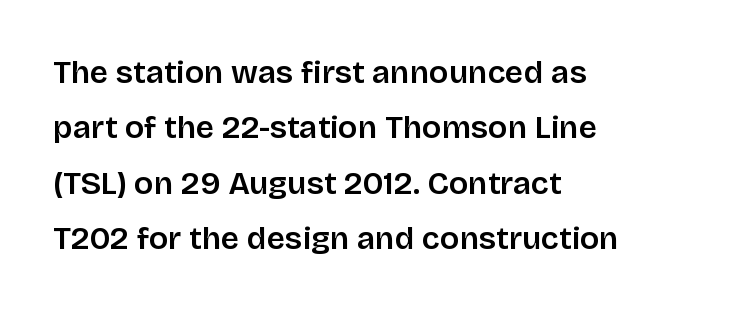
Q: Is the text italic (slanted)? A: No, it is upright.
Q: Is the typeface a serif or a sans-serif typeface? A: Sans-serif.
Q: Is the text underlined? A: No.
Q: How is the paragraph aligned? A: Left-aligned.
Q: Is the spacing between letters normal or unusually wide? A: Normal.
Q: Width (condensed, normal, or wide)? A: Normal.
Q: Stroke contrast? A: Low.
Q: x-height? A: Large.
Q: Monospaced? A: No.
